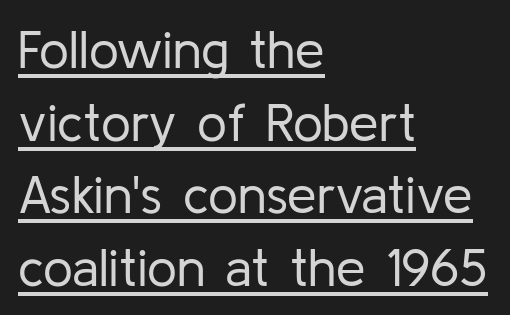
Q: Is the text bold? A: No.
Q: Is the text italic (slanted)? A: No, it is upright.
Q: Is the typeface a serif or a sans-serif typeface? A: Sans-serif.
Q: Is the text underlined? A: Yes.
Q: How is the paragraph aligned? A: Left-aligned.
Q: Is the spacing between letters normal or unusually wide? A: Normal.
Q: Is the spacing between lines tight, normal or loose? A: Normal.
Q: Width (condensed, normal, or wide)? A: Normal.
Q: Stroke contrast? A: Low.
Q: x-height? A: Medium.
Q: Monospaced? A: No.
